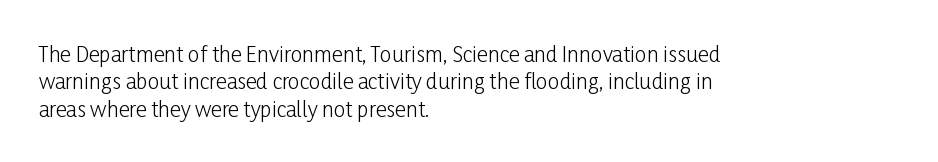
Reading down the block, your eye returns to a fixed left position each line. The weight tops out at a normal text grade. Interline gaps are of average width in this sample. The letters sit at their default tracking, neither squeezed nor spread.
